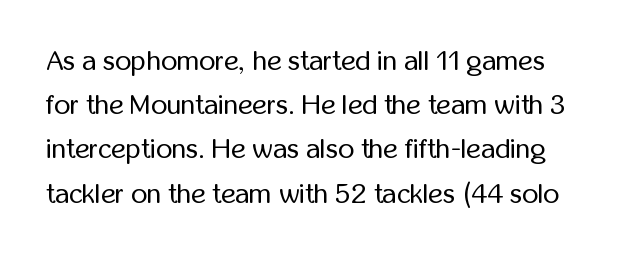
{"serif": "no", "italic": "no", "bold": "no", "weight": "regular", "width": "condensed", "stroke_contrast": "low", "x_height": "medium", "monospaced": "no", "underline": "no", "line_spacing": "normal", "line_spacing_ratio": 1.58, "letter_spacing": "normal", "letter_spacing_em": 0.0, "glyph_px": 28}
